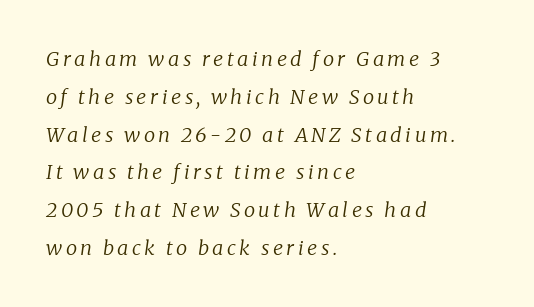
In terms of posture, this sample is oblique. No extra ink here — the face is not bold. Check the space under the baseline: it is left empty. Caption: multi-line text, flush left, ragged right.
